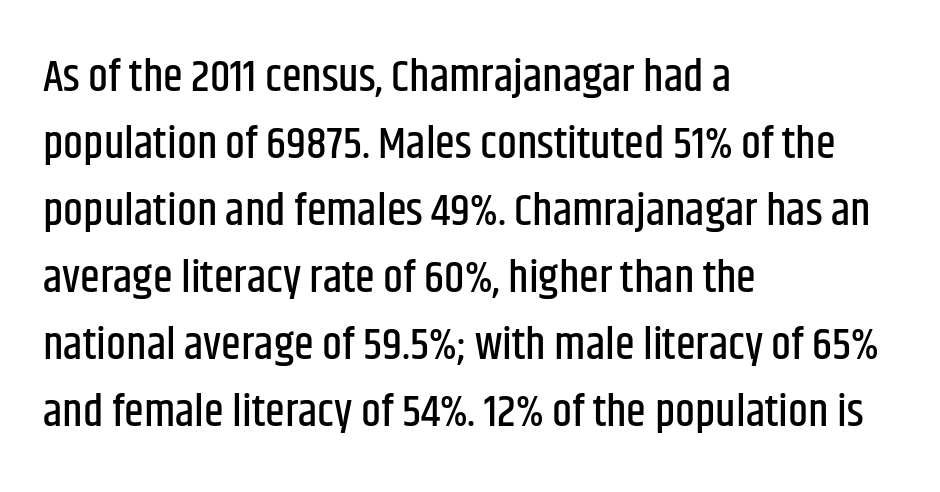
Q: Is the text italic (slanted)? A: No, it is upright.
Q: Is the typeface a serif or a sans-serif typeface? A: Sans-serif.
Q: Is the text underlined? A: No.
Q: How is the paragraph aligned? A: Left-aligned.
Q: Is the spacing between letters normal or unusually wide? A: Normal.
Q: Is the spacing between lines tight, normal or loose? A: Normal.
Q: Width (condensed, normal, or wide)? A: Condensed.
Q: Stroke contrast? A: Low.
Q: x-height? A: Large.
Q: Monospaced? A: No.
